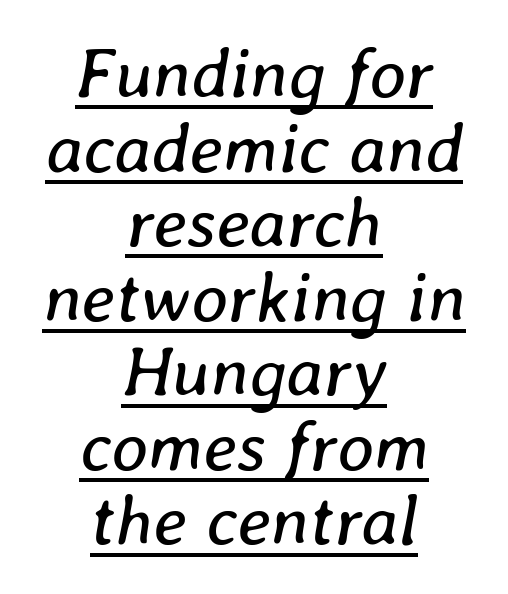
Q: Is the text bold? A: No.
Q: Is the text italic (slanted)? A: Yes, it leans right by about 8 degrees.
Q: Is the text underlined? A: Yes.
Q: How is the paragraph aligned? A: Centered.
Q: Is the spacing between letters normal or unusually wide? A: Normal.
Q: Is the spacing between lines tight, normal or loose? A: Tight.
Q: Width (condensed, normal, or wide)? A: Normal.
Q: Stroke contrast? A: Low.
Q: x-height? A: Medium.
Q: Monospaced? A: No.
